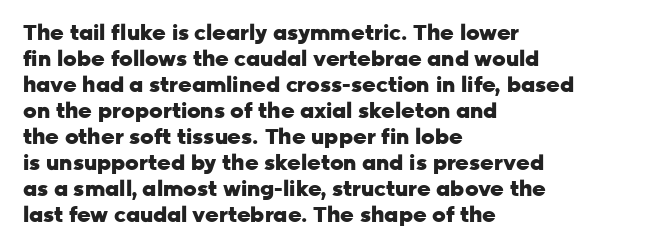
Q: Is the text bold? A: Yes.
Q: Is the text italic (slanted)? A: No, it is upright.
Q: Is the text underlined? A: No.
Q: How is the paragraph aligned? A: Left-aligned.
Q: Is the spacing between letters normal or unusually wide? A: Normal.
